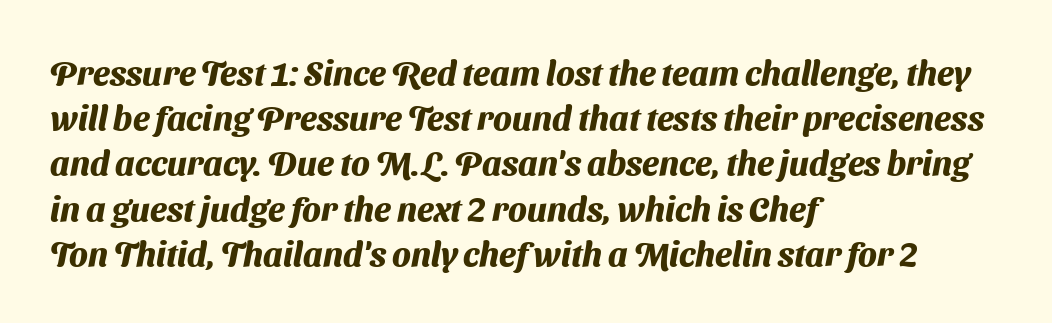
Q: Is the text bold? A: Yes.
Q: Is the typeface a serif or a sans-serif typeface? A: Sans-serif.
Q: Is the text underlined? A: No.
Q: How is the paragraph aligned? A: Left-aligned.
Q: Is the spacing between letters normal or unusually wide? A: Normal.
Q: Is the spacing between lines tight, normal or loose? A: Normal.
Q: Width (condensed, normal, or wide)? A: Normal.
Q: Stroke contrast? A: Medium.
Q: x-height? A: Medium.
Q: Monospaced? A: No.
